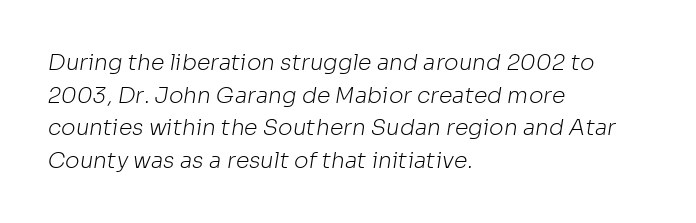
Q: Is the text bold? A: No.
Q: Is the text underlined? A: No.
Q: How is the paragraph aligned? A: Left-aligned.
Q: Is the spacing between letters normal or unusually wide? A: Normal.
Q: Is the spacing between lines tight, normal or loose? A: Normal.
